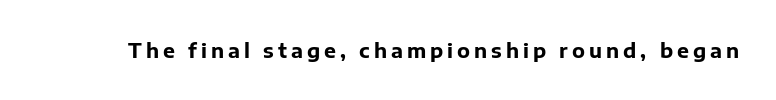
Q: Is the text bold? A: Yes.
Q: Is the text italic (slanted)? A: No, it is upright.
Q: Is the text underlined? A: No.
Q: Is the spacing between letters normal or unusually wide? A: Unusually wide.
